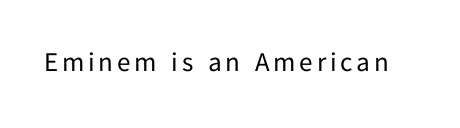
The space directly below the letters is spotless. The letters look calm and open, with moderate or lighter stems. Notice how the stems are strictly vertical — no italics here.
